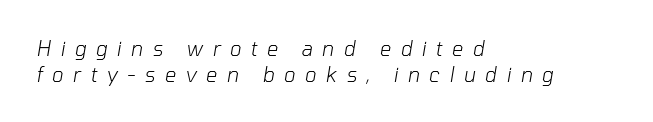
The passage shown has open, widely tracked lettering throughout. The space beneath each line is pristine and unruled. Line spacing here is normal. A student would call this left alignment; a typographer would say flush left, rag right. Each stroke keeps to a modest, everyday thickness or less. Characters are canted at an angle relative to the baseline's perpendicular.
